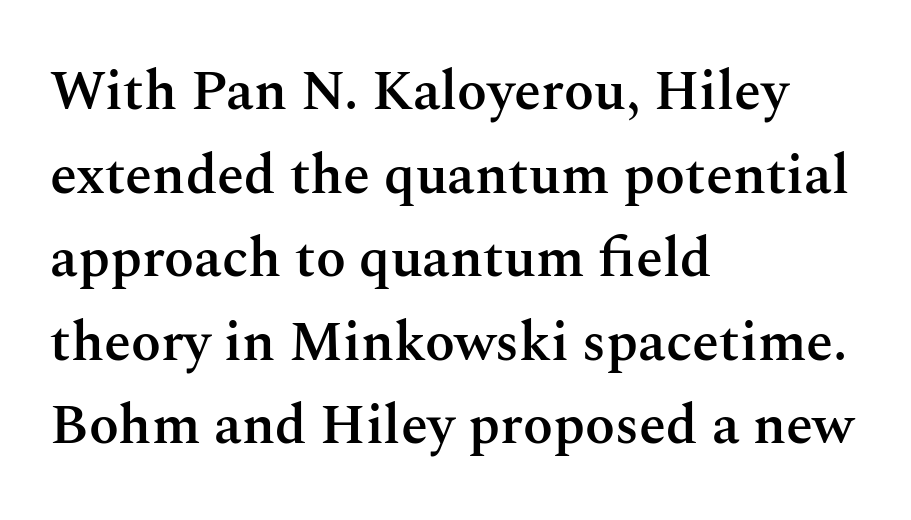
Q: Is the text bold? A: Semi-bold.
Q: Is the text italic (slanted)? A: No, it is upright.
Q: Is the typeface a serif or a sans-serif typeface? A: Serif.
Q: Is the text underlined? A: No.
Q: How is the paragraph aligned? A: Left-aligned.
Q: Is the spacing between letters normal or unusually wide? A: Normal.
Q: Is the spacing between lines tight, normal or loose? A: Normal.
Q: Width (condensed, normal, or wide)? A: Normal.
Q: Stroke contrast? A: Medium.
Q: x-height? A: Medium.
Q: Monospaced? A: No.
